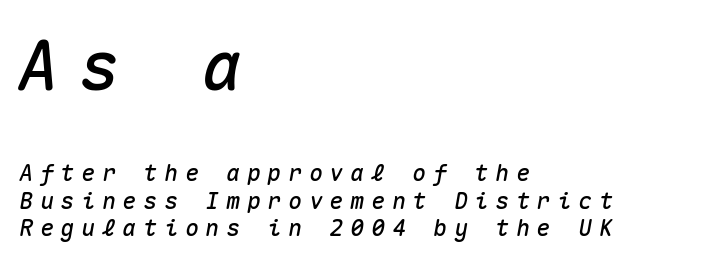
The image shows 68 px text type, italic (leaning right), monospaced; set left-aligned, line spacing 1.21x, unusually wide letter spacing (+0.3 em), not underlined; the first (top) block is 2.96x larger; medium stroke contrast and a medium x-height.
